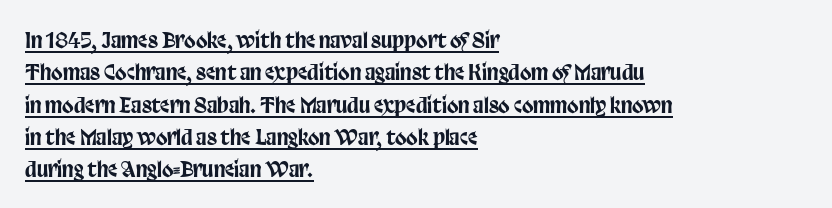
The rendering uses a moderate line-height, typical for paragraphs. You could call the tracking neutral — neither tight nor loose. One-word summary of the alignment: left. Upright lettering throughout. Descenders here cross a horizontal rule under the line.
